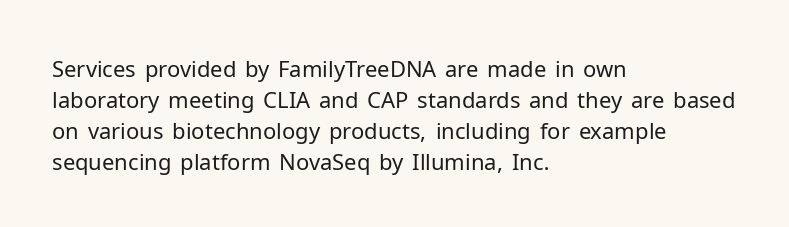
Q: Is the text bold? A: No.
Q: Is the text italic (slanted)? A: No, it is upright.
Q: Is the text underlined? A: No.
Q: How is the paragraph aligned? A: Left-aligned.
Q: Is the spacing between letters normal or unusually wide? A: Normal.
Q: Is the spacing between lines tight, normal or loose? A: Normal.
